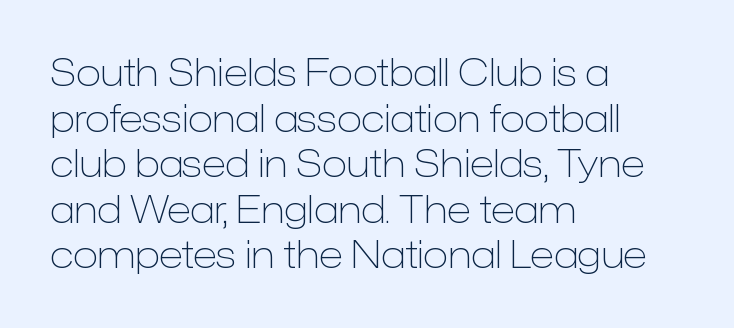
{"serif": "no", "italic": "no", "bold": "no", "weight": "light", "width": "normal", "stroke_contrast": "low", "x_height": "medium", "monospaced": "no", "underline": "no", "align": "left", "line_spacing_ratio": 1.23, "letter_spacing": "normal", "letter_spacing_em": 0.0, "glyph_px": 37}
